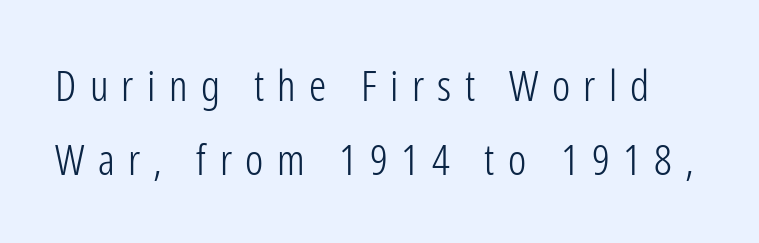
The image shows 43 px light, condensed sans-serif type, upright; set line spacing 1.72x, unusually wide letter spacing (+0.31 em), not underlined; low stroke contrast and a medium x-height.
